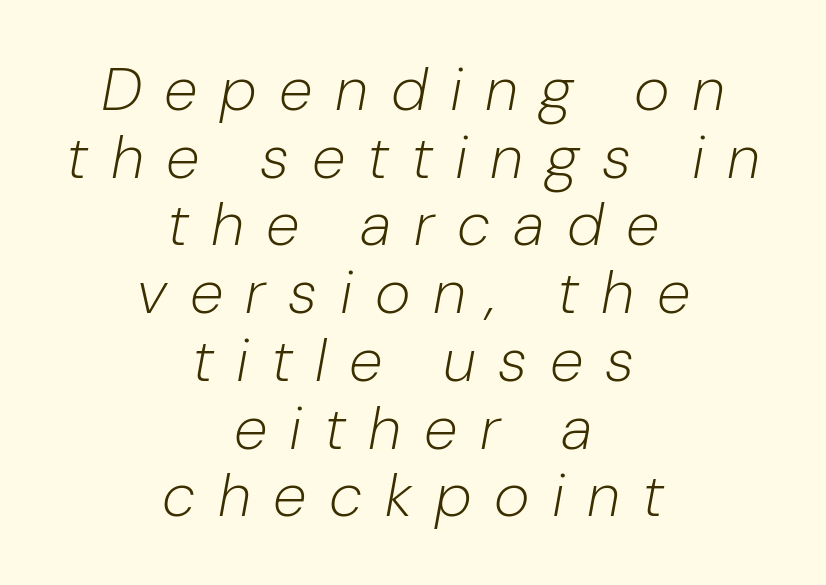
A typesetter would call this proportional, since set widths differ per character. The typeface has the unassuming heft of standard copy or less. Looking at the ascenders, they clearly lean. The string is rendered with underlining switched off. Tracking here is generous; glyphs stand well apart from one another. Short and long lines alike share a common midpoint.
